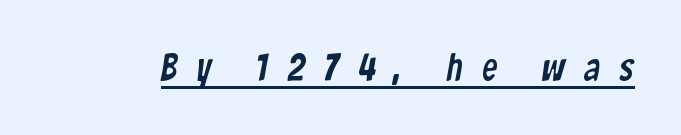
{"serif": "no", "width": "condensed", "stroke_contrast": "low", "x_height": "medium", "monospaced": "no", "underline": "yes", "letter_spacing": "wide", "letter_spacing_em": 0.5, "glyph_px": 38}
